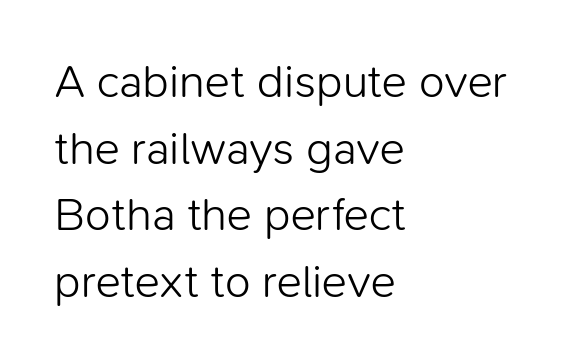
Weight class: somewhere from thin through regular. Posture: upright roman. Reading down the block, your eye returns to a fixed left position each line. Only glyphs here, with clear space below each row. The face used here is rendered with its standard letterfit.
